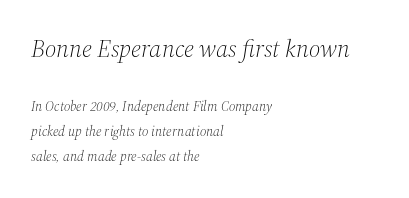
{"italic": "yes", "lean": "right", "slant_degrees": 12, "bold": "no", "underline": "no", "align": "left", "line_spacing_ratio": 1.8, "letter_spacing": "normal", "letter_spacing_em": 0.0, "larger_block": "first", "size_ratio": 1.79, "glyph_px": 25}
